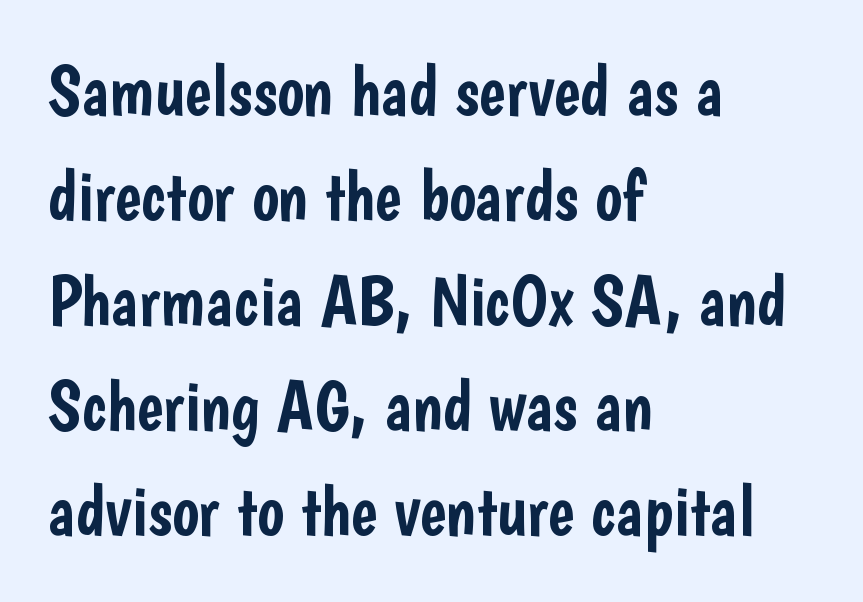
The image shows 71 px condensed sans-serif type, upright; set left-aligned, normal line spacing (1.48x), normal letter spacing, not underlined; low stroke contrast and a medium x-height.
